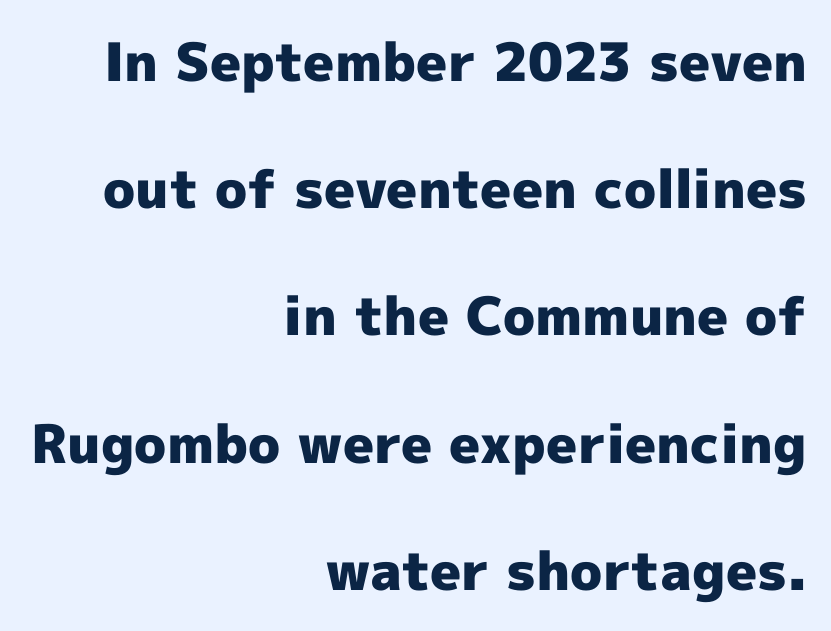
Teacher's note: observe the even right margin — that is flush-right alignment. Line spacing here is loose. Plain, unruled lines of type. Every stem runs plumb, perpendicular to the baseline. The rendering uses natural spacing where letterforms have individual widths.
